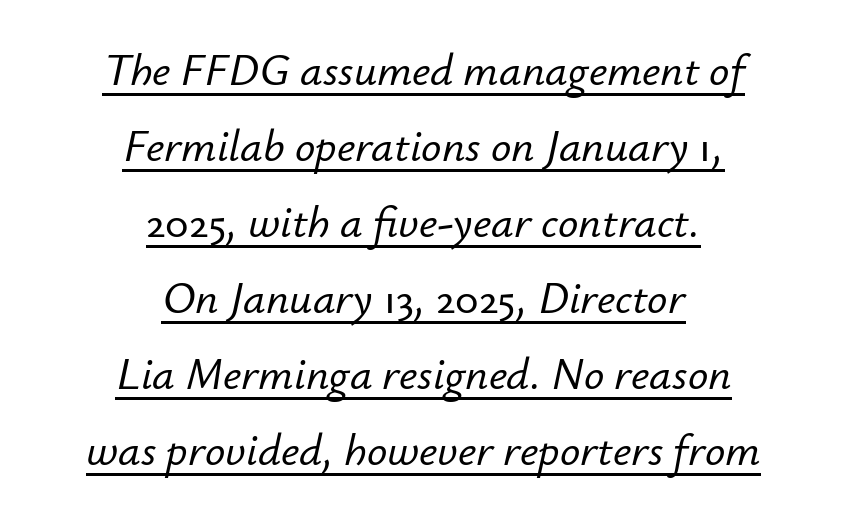
The image shows 45 px text type, italic (leaning right); set centered, normal line spacing (1.69x), normal letter spacing, underlined; low stroke contrast and a small x-height.
